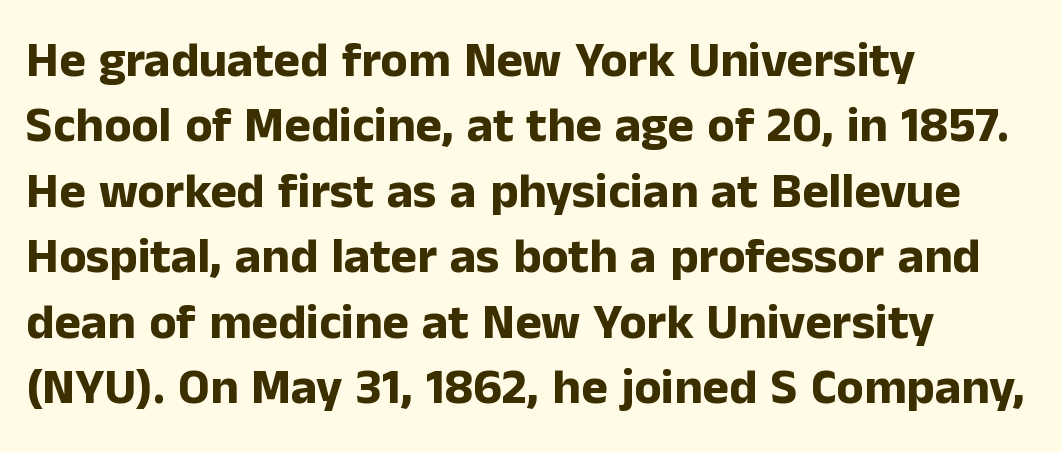
The image shows 50 px bold sans-serif type, upright; set left-aligned, normal line spacing (1.31x), normal letter spacing, not underlined; low stroke contrast and a medium x-height.
